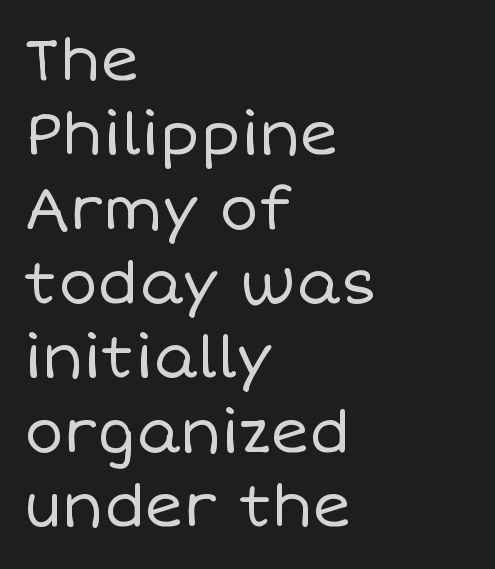
The image shows 59 px regular-weight type, upright; set left-aligned, normal line spacing (1.26x), normal letter spacing, not underlined; low stroke contrast and a large x-height.
